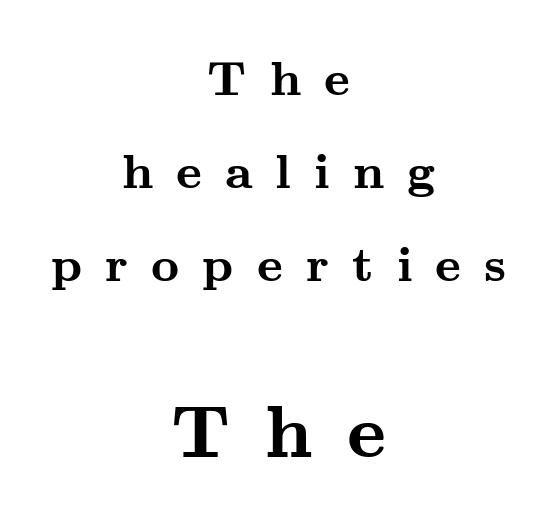
{"serif": "yes", "italic": "no", "bold": "yes", "weight": "semibold", "width": "wide", "stroke_contrast": "medium", "x_height": "small", "monospaced": "no", "underline": "no", "align": "center", "line_spacing": "loose", "line_spacing_ratio": 1.9, "letter_spacing": "wide", "letter_spacing_em": 0.47, "larger_block": "second", "size_ratio": 1.51, "glyph_px": 74}
